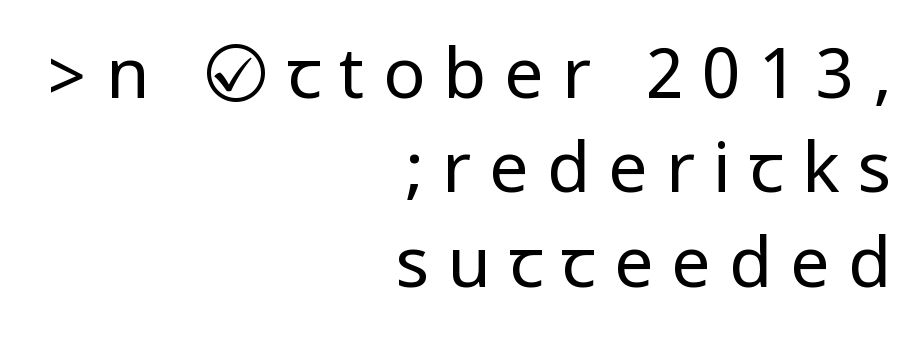
{"serif": "no", "italic": "no", "bold": "no", "weight": "regular", "width": "condensed", "stroke_contrast": "low", "underline": "no", "align": "right", "line_spacing": "normal", "line_spacing_ratio": 1.35, "letter_spacing": "wide", "letter_spacing_em": 0.26, "glyph_px": 70}
